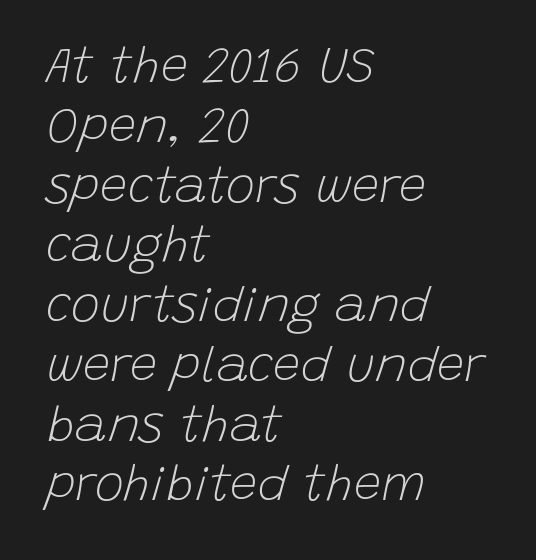
The letters sit at their default tracking, neither squeezed nor spread. Do the characters align in a grid? No, the font is proportional. The font's italic variant was chosen for this text. Stroke mass is kept to a normal reading level or below.
